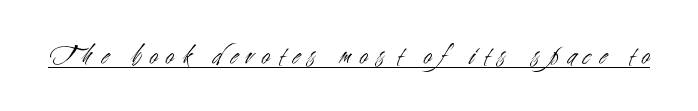
The image shows 29 px light, condensed sans-serif type; set unusually wide letter spacing (+0.3 em), underlined; medium stroke contrast and a small x-height.
